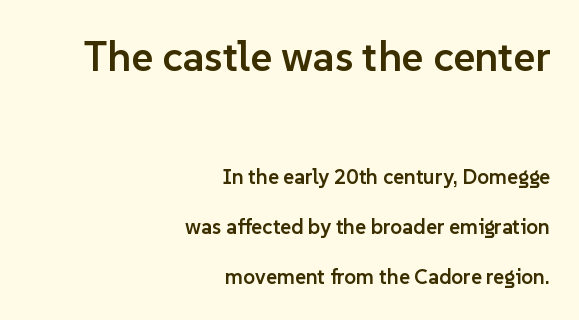
{"serif": "no", "italic": "no", "bold": "semi", "weight": "semibold", "width": "normal", "stroke_contrast": "low", "x_height": "medium", "monospaced": "no", "underline": "no", "align": "right", "line_spacing": "loose", "line_spacing_ratio": 2.39, "letter_spacing": "normal", "letter_spacing_em": 0.0, "larger_block": "first", "size_ratio": 2.0, "glyph_px": 42}
